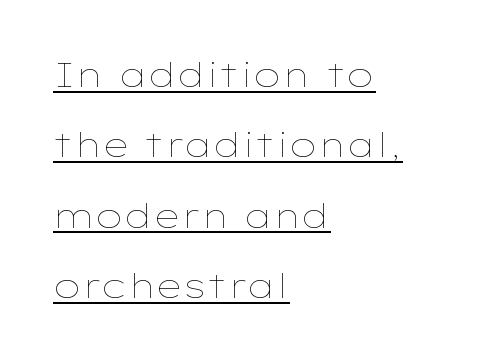
The image shows 34 px thin, wide type, upright; set left-aligned, loose line spacing (2.07x), normal letter spacing, underlined; low stroke contrast and a medium x-height.
